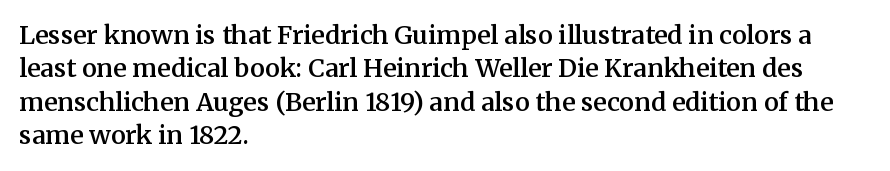
{"italic": "no", "bold": "semi", "underline": "no", "align": "left", "line_spacing": "normal", "line_spacing_ratio": 1.34, "letter_spacing": "normal", "letter_spacing_em": 0.0, "glyph_px": 25}
